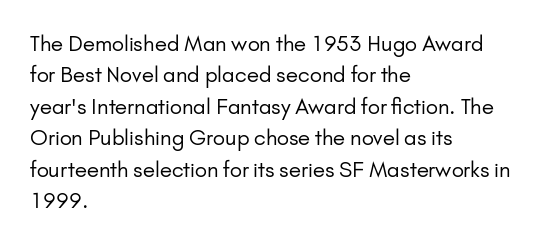
The image shows 21 px text type, upright; set left-aligned, normal line spacing (1.5x), normal letter spacing, not underlined.
